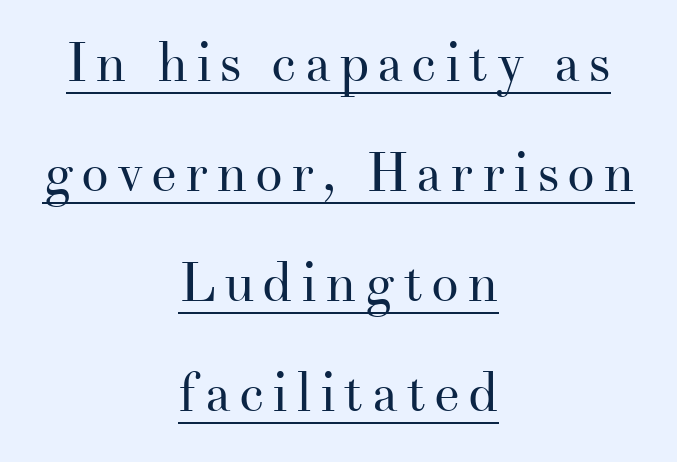
Neither beginnings nor endings align; midpoints do. The rendering uses natural spacing where letterforms have individual widths. Posture: upright roman. Compared with undecorated copy, this sample adds a rule below the words. The passage shown stacks its lines with a broad gap.
